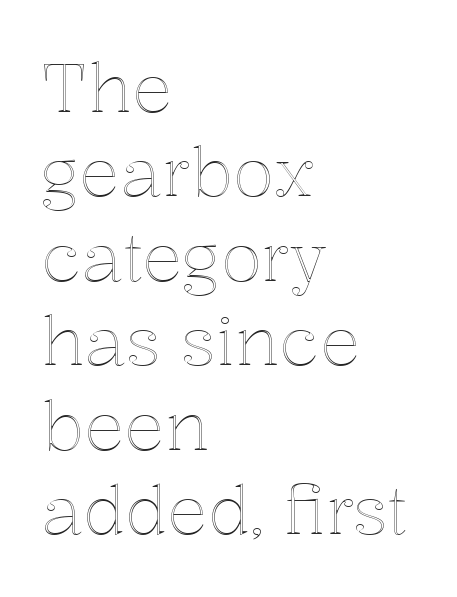
The image shows 67 px text type, upright; set left-aligned, normal line spacing (1.26x), normal letter spacing, not underlined; a medium x-height.
